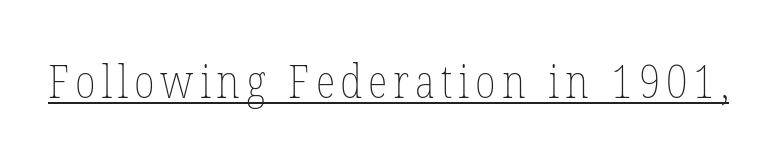
The letterforms sit at book weight or below. Like a heading marked for emphasis, these lines bear an underscore. Note the varied advance widths — an 'i' is clearly narrower than an 'm'. Ordinary non-slanted type is in use.
